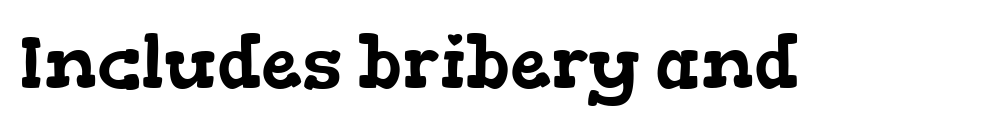
Here the designer chose a conventional face with non-uniform glyph widths. Old-style or modern, the face here clearly has serifs. Nobody drew a line under any word here. Look at the tracking — it's just the regular setting, nothing added.
